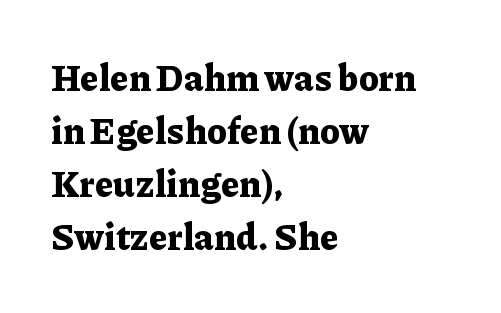
The image shows 36 px bold serif type, upright; set left-aligned, normal line spacing (1.47x), normal letter spacing, not underlined; low stroke contrast and a medium x-height.
